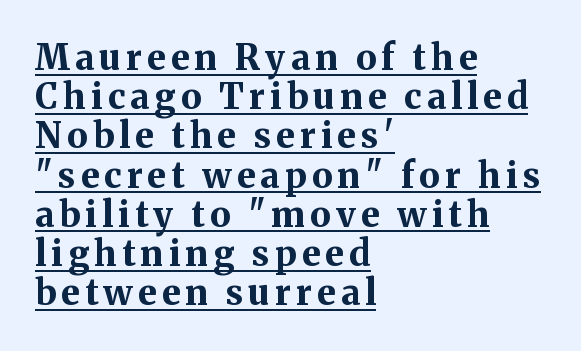
{"serif": "yes", "italic": "no", "bold": "yes", "weight": "bold", "width": "normal", "stroke_contrast": "medium", "x_height": "medium", "monospaced": "no", "underline": "yes", "align": "left", "line_spacing": "tight", "line_spacing_ratio": 1.12, "glyph_px": 35}
